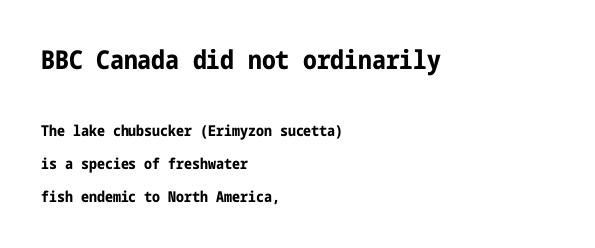
The image shows 26 px bold type, upright; set left-aligned, loose line spacing (2.2x), normal letter spacing, not underlined; the first (top) block is 1.73x larger.
